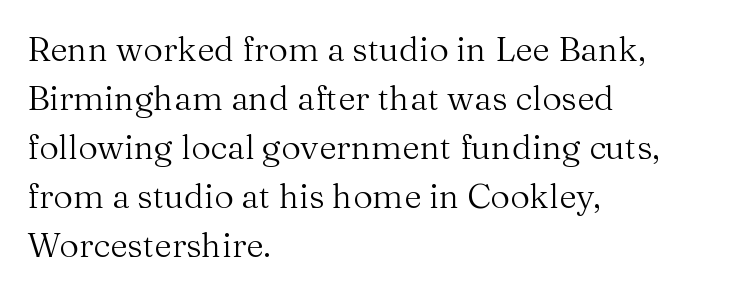
Character widths vary here, with narrow letters taking less room than wide ones. Rendered with straight, roman letterforms. Baseline-to-baseline distance is the conventional proportion of letter height. Clear beneath every line of the passage. Reading down the block, your eye returns to a fixed left position each line.
